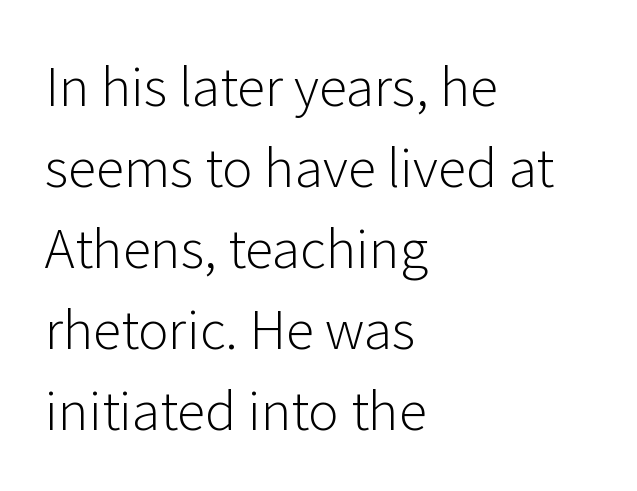
The image shows 52 px light sans-serif type, upright; set left-aligned, normal line spacing (1.56x), normal letter spacing, not underlined; low stroke contrast and a medium x-height.
